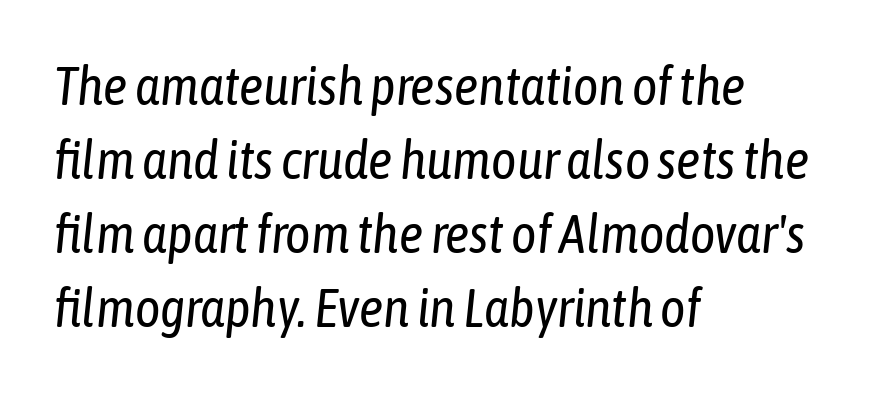
Q: Is the text bold? A: No.
Q: Is the text italic (slanted)? A: Yes, it leans right by about 6 degrees.
Q: Is the text underlined? A: No.
Q: How is the paragraph aligned? A: Left-aligned.
Q: Is the spacing between letters normal or unusually wide? A: Normal.
Q: Is the spacing between lines tight, normal or loose? A: Normal.
Q: Width (condensed, normal, or wide)? A: Condensed.
Q: Stroke contrast? A: Low.
Q: x-height? A: Medium.
Q: Monospaced? A: No.
